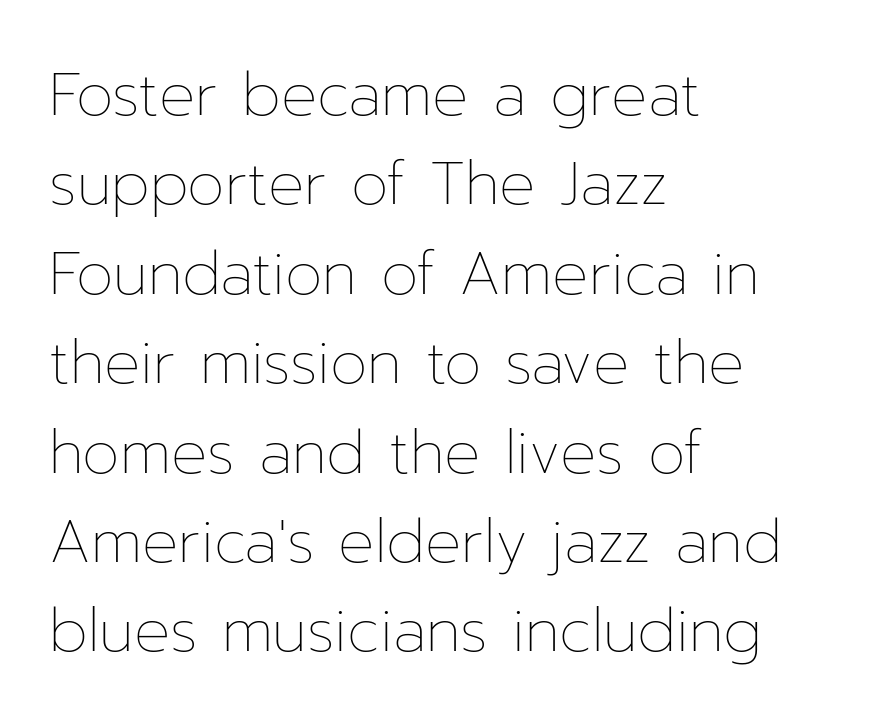
{"italic": "no", "bold": "no", "weight": "thin", "width": "normal", "stroke_contrast": "low", "x_height": "medium", "monospaced": "no", "underline": "no", "align": "left", "line_spacing": "normal", "line_spacing_ratio": 1.49, "letter_spacing": "normal", "letter_spacing_em": 0.0, "glyph_px": 60}
